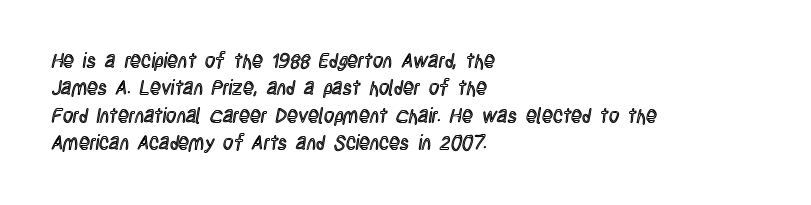
The specimen omits any rule beneath the text block's lines. The face used here is rendered with its standard letterfit. A student would call this left alignment; a typographer would say flush left, rag right. If you measured baseline to baseline, you'd find a middling distance.
